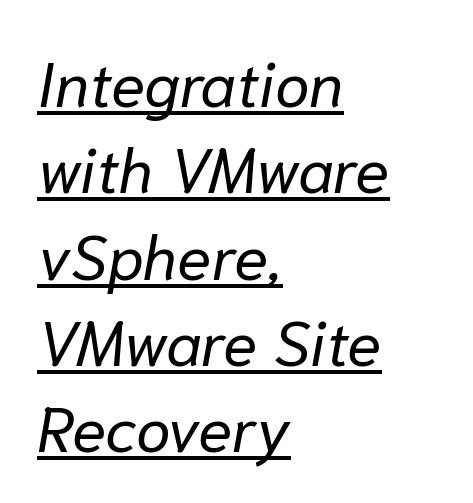
Q: Is the text bold? A: No.
Q: Is the text italic (slanted)? A: Yes, it leans right by about 10 degrees.
Q: Is the text underlined? A: Yes.
Q: How is the paragraph aligned? A: Left-aligned.
Q: Is the spacing between letters normal or unusually wide? A: Normal.
Q: Is the spacing between lines tight, normal or loose? A: Normal.
Q: Width (condensed, normal, or wide)? A: Normal.
Q: Stroke contrast? A: Low.
Q: x-height? A: Medium.
Q: Monospaced? A: No.
